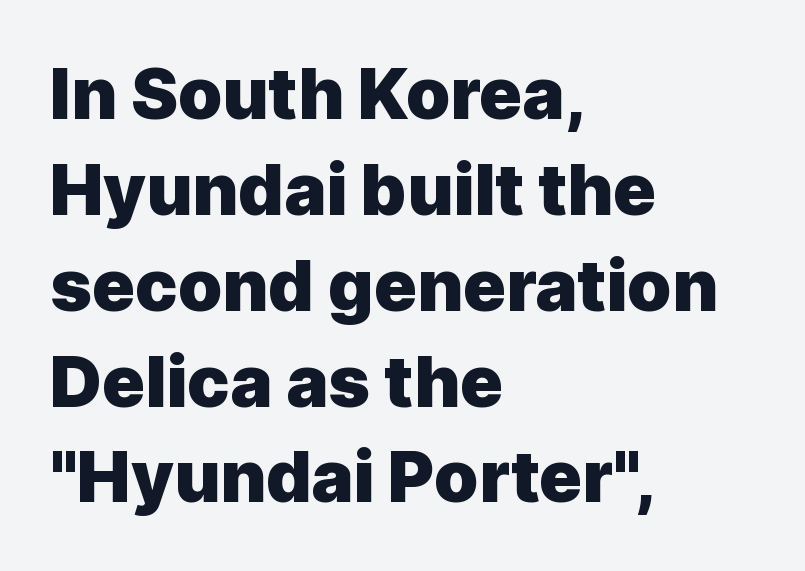
{"serif": "no", "italic": "no", "bold": "yes", "weight": "heavy", "width": "normal", "x_height": "medium", "monospaced": "no", "underline": "no", "align": "left", "line_spacing": "normal", "line_spacing_ratio": 1.35, "letter_spacing": "normal", "letter_spacing_em": 0.0, "glyph_px": 71}
